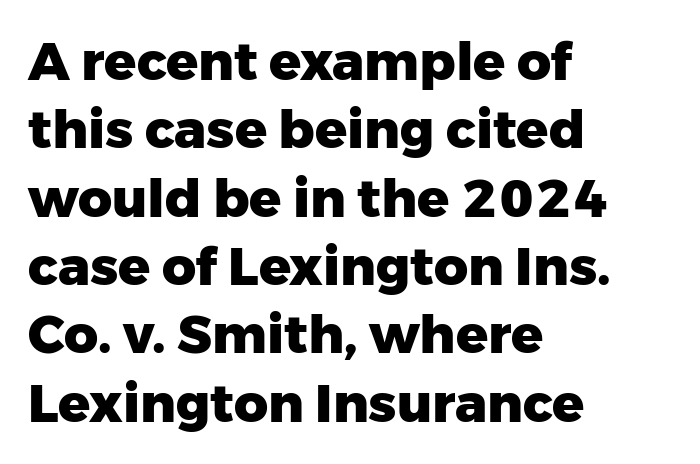
{"serif": "no", "italic": "no", "bold": "yes", "weight": "heavy", "width": "normal", "stroke_contrast": "low", "x_height": "medium", "monospaced": "no", "underline": "no", "align": "left", "line_spacing": "normal", "line_spacing_ratio": 1.29, "letter_spacing": "normal", "letter_spacing_em": 0.0, "glyph_px": 53}
